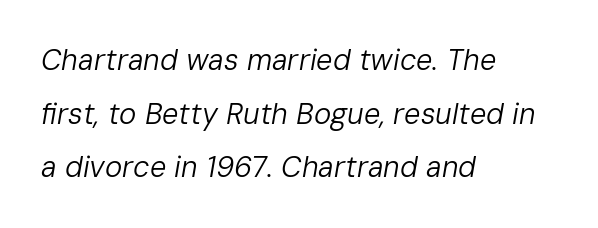
Honestly, the letter spacing is just normal — you wouldn't notice it. Character widths vary here, with narrow letters taking less room than wide ones. A student would call this left alignment; a typographer would say flush left, rag right. Any mark beneath the type? The region is blank. The cut favours lightness, reaching ordinary text weight at its darkest.
